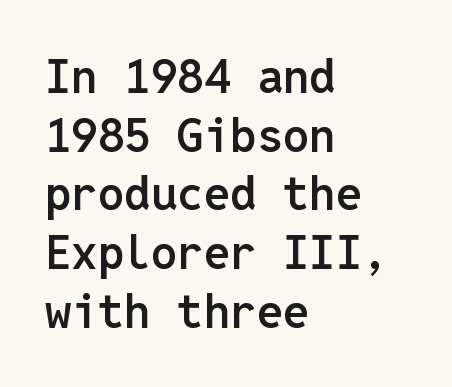
Q: Is the text bold? A: Semi-bold.
Q: Is the text italic (slanted)? A: No, it is upright.
Q: Is the typeface a serif or a sans-serif typeface? A: Sans-serif.
Q: Is the text underlined? A: No.
Q: How is the paragraph aligned? A: Left-aligned.
Q: Is the spacing between letters normal or unusually wide? A: Normal.
Q: Is the spacing between lines tight, normal or loose? A: Normal.
Q: Width (condensed, normal, or wide)? A: Normal.
Q: Stroke contrast? A: Low.
Q: x-height? A: Medium.
Q: Monospaced? A: Yes.
